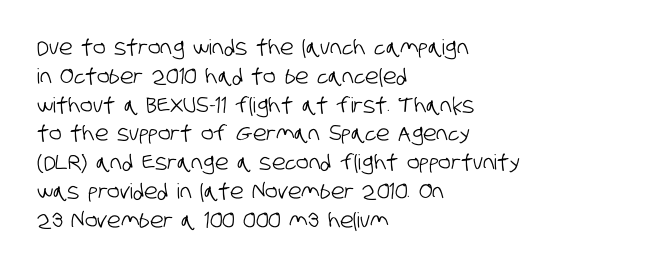
{"underline": "no", "align": "left", "line_spacing": "normal", "line_spacing_ratio": 1.37, "letter_spacing": "normal", "letter_spacing_em": 0.0, "glyph_px": 21}
